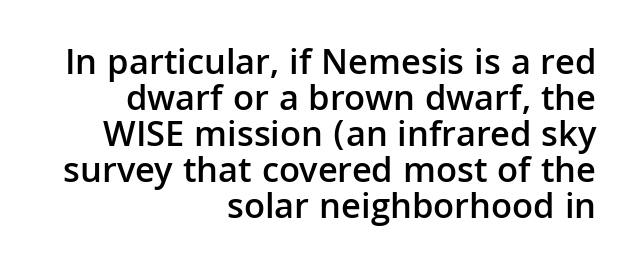
The image shows 37 px semibold sans-serif type, upright; set right-aligned, tight line spacing (0.97x), normal letter spacing, not underlined; low stroke contrast and a medium x-height.
